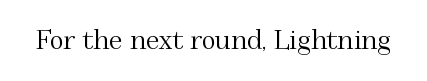
Q: Is the text italic (slanted)? A: No, it is upright.
Q: Is the text underlined? A: No.
Q: Is the spacing between letters normal or unusually wide? A: Normal.
